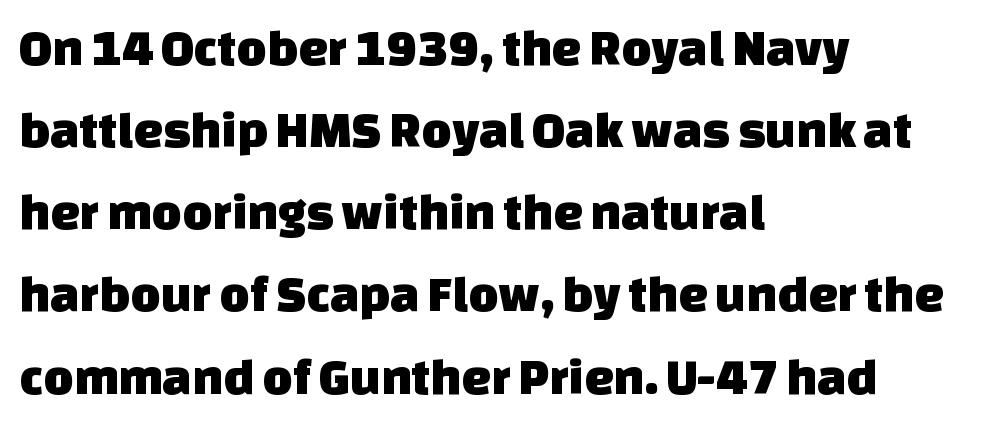
The image shows 52 px sans-serif type; set left-aligned, normal line spacing (1.58x), normal letter spacing, not underlined; low stroke contrast and a large x-height.
